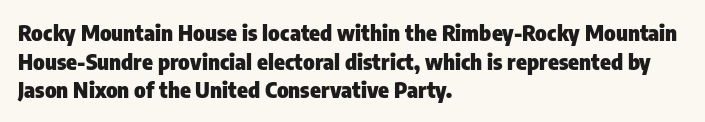
Teacher's note: observe the even left margin — that is flush-left alignment. You can tell it's not italic because the verticals are truly vertical. Words float on clear page, feet unadorned. The letterforms sit shoulder to shoulder at normal distance.
